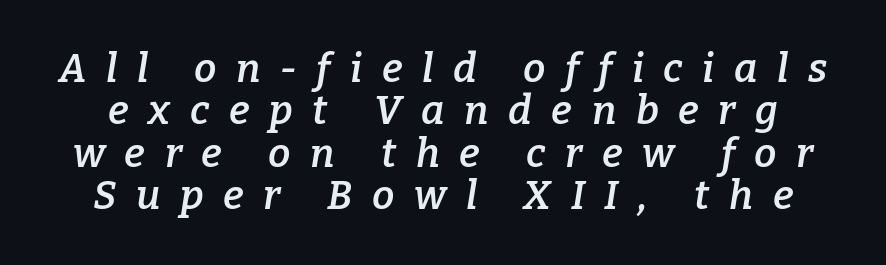
Q: Is the text bold? A: Semi-bold.
Q: Is the text italic (slanted)? A: Yes, it leans right by about 9 degrees.
Q: Is the typeface a serif or a sans-serif typeface? A: Serif.
Q: Is the text underlined? A: No.
Q: Is the spacing between letters normal or unusually wide? A: Unusually wide.
Q: Is the spacing between lines tight, normal or loose? A: Tight.
Q: Width (condensed, normal, or wide)? A: Normal.
Q: Stroke contrast? A: Low.
Q: x-height? A: Medium.
Q: Monospaced? A: No.
